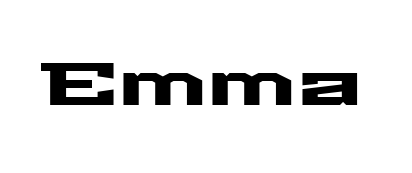
The image shows 61 px wide sans-serif type, upright; set normal letter spacing, not underlined; medium stroke contrast and a medium x-height.
